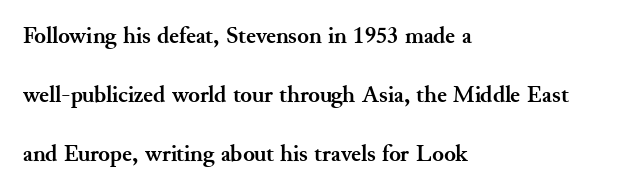
{"italic": "no", "bold": "yes", "underline": "no", "align": "left", "line_spacing": "loose", "line_spacing_ratio": 2.46, "letter_spacing": "normal", "letter_spacing_em": 0.0, "glyph_px": 24}
